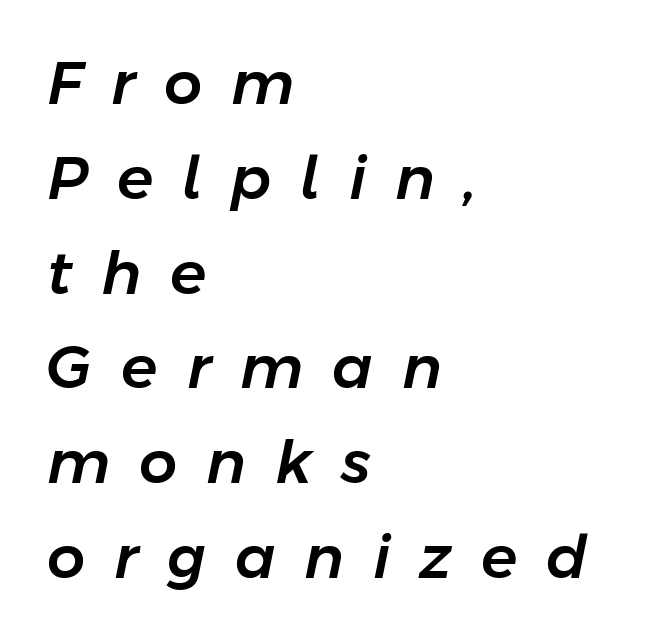
The image shows 60 px text type, italic (leaning right); set left-aligned, normal line spacing (1.58x), unusually wide letter spacing (+0.48 em), not underlined; low stroke contrast and a medium x-height.
